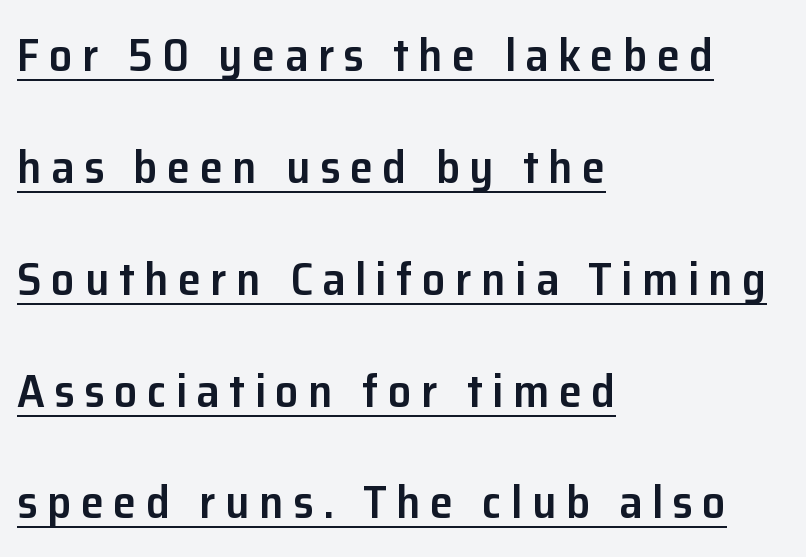
The image shows 47 px semibold sans-serif type, upright; set left-aligned, loose line spacing (2.38x), unusually wide letter spacing (+0.2 em), underlined; low stroke contrast and a medium x-height.
